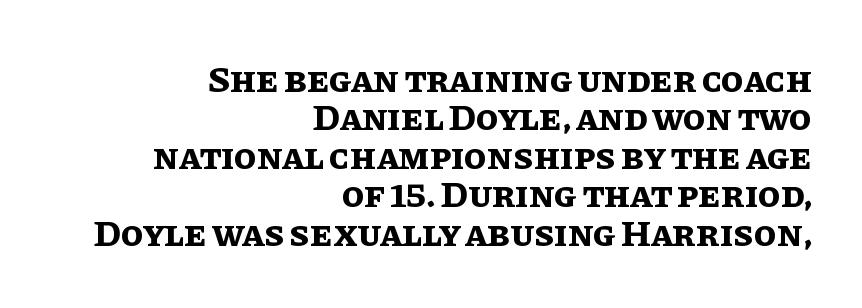
{"italic": "no", "bold": "yes", "weight": "bold", "width": "normal", "stroke_contrast": "low", "x_height": "large", "monospaced": "no", "underline": "no", "align": "right", "line_spacing": "tight", "line_spacing_ratio": 1.04, "letter_spacing": "normal", "letter_spacing_em": 0.0, "glyph_px": 37}
